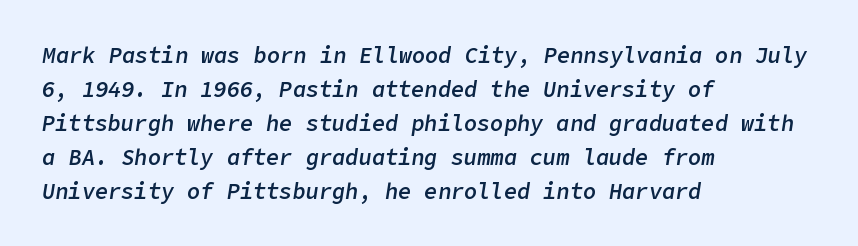
The image shows 22 px text type, italic (leaning right); set left-aligned, normal line spacing (1.54x), normal letter spacing, not underlined.
